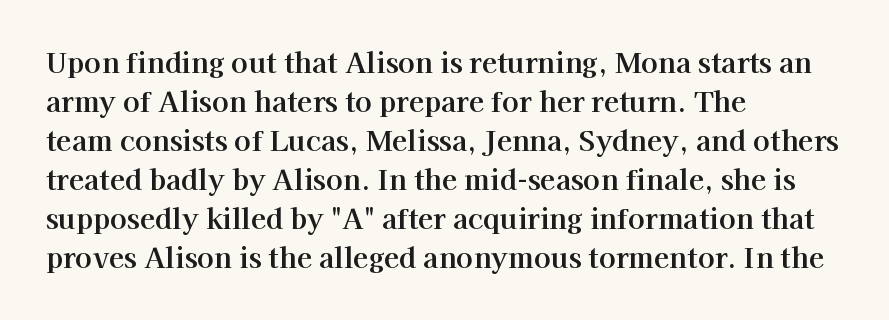
{"serif": "yes", "italic": "no", "width": "normal", "stroke_contrast": "high", "x_height": "medium", "monospaced": "no", "underline": "no", "align": "left", "line_spacing": "normal", "line_spacing_ratio": 1.39, "letter_spacing": "normal", "letter_spacing_em": 0.0, "glyph_px": 28}
